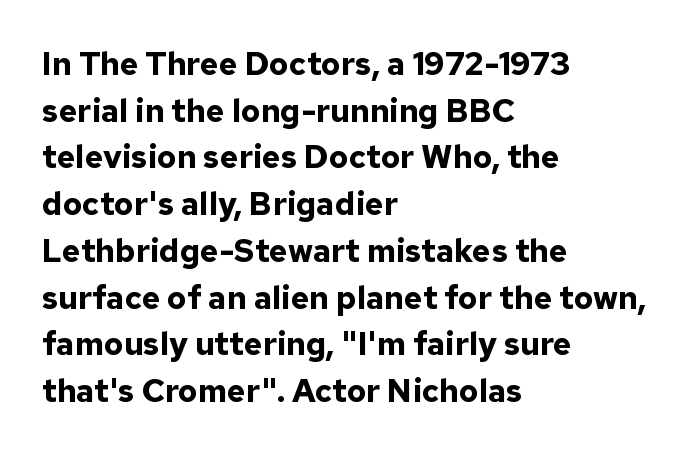
This block has exactly the height ordinary leading produces. Is the block centered? No — it sits flush against the left margin. I'd describe the lettering as bold — thick and assertive. The zone under the glyphs is completely vacant. The letters carry no serifs — their stems end cleanly without finishing strokes. Here the glyphs are tracked normally, forming tight word shapes.
